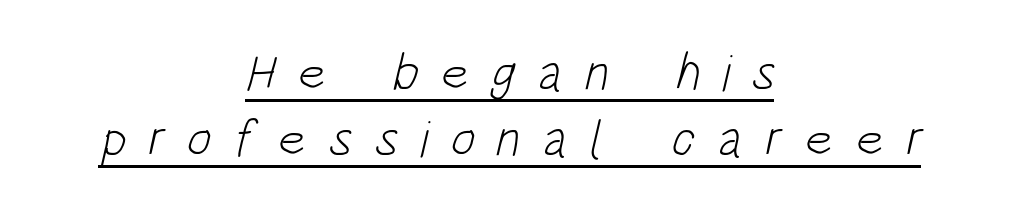
Q: Is the text bold? A: No.
Q: Is the typeface a serif or a sans-serif typeface? A: Sans-serif.
Q: Is the text underlined? A: Yes.
Q: How is the paragraph aligned? A: Centered.
Q: Is the spacing between letters normal or unusually wide? A: Unusually wide.
Q: Is the spacing between lines tight, normal or loose? A: Normal.
Q: Width (condensed, normal, or wide)? A: Condensed.
Q: Stroke contrast? A: Low.
Q: x-height? A: Large.
Q: Monospaced? A: No.
